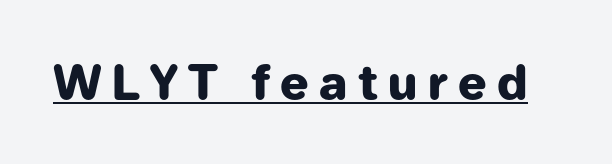
Q: Is the text bold? A: Yes.
Q: Is the text italic (slanted)? A: No, it is upright.
Q: Is the typeface a serif or a sans-serif typeface? A: Sans-serif.
Q: Is the text underlined? A: Yes.
Q: Is the spacing between letters normal or unusually wide? A: Unusually wide.
Q: Width (condensed, normal, or wide)? A: Normal.
Q: Stroke contrast? A: Low.
Q: x-height? A: Medium.
Q: Monospaced? A: No.
